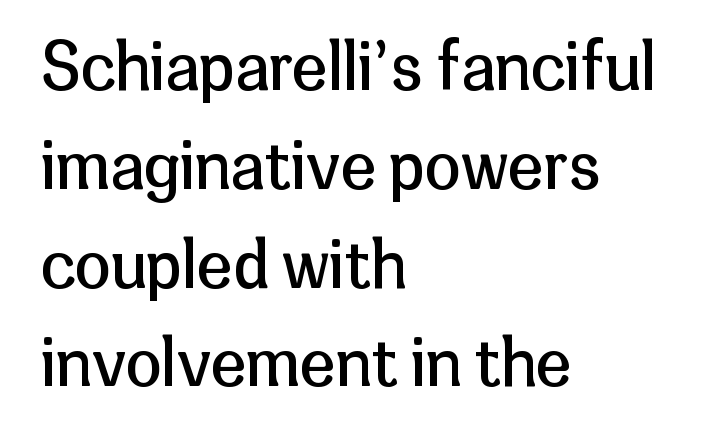
The image shows 65 px regular-weight sans-serif type, upright; set left-aligned, normal line spacing (1.52x), normal letter spacing, not underlined; low stroke contrast and a medium x-height.
